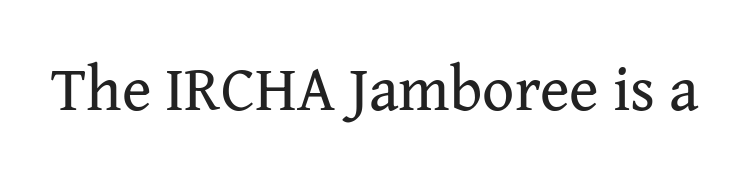
{"serif": "yes", "italic": "no", "bold": "no", "weight": "regular", "width": "normal", "stroke_contrast": "medium", "x_height": "medium", "monospaced": "no", "underline": "no", "letter_spacing": "normal", "letter_spacing_em": 0.0, "glyph_px": 63}
